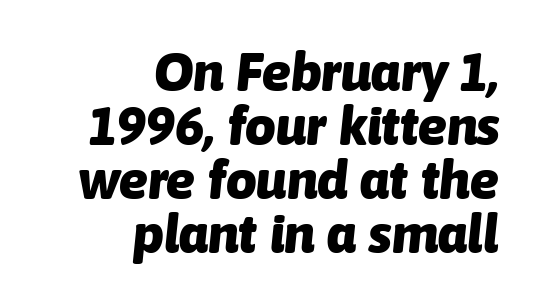
Q: Is the text bold? A: Yes.
Q: Is the text italic (slanted)? A: Yes, it leans right by about 6 degrees.
Q: Is the text underlined? A: No.
Q: How is the paragraph aligned? A: Right-aligned.
Q: Is the spacing between letters normal or unusually wide? A: Normal.
Q: Is the spacing between lines tight, normal or loose? A: Tight.
Q: Width (condensed, normal, or wide)? A: Normal.
Q: Stroke contrast? A: Low.
Q: x-height? A: Medium.
Q: Monospaced? A: No.
